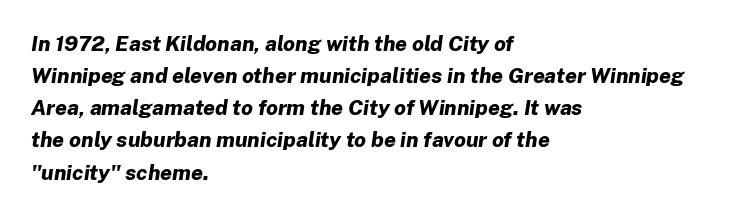
{"italic": "yes", "lean": "right", "slant_degrees": 8, "bold": "yes", "underline": "no", "align": "left", "line_spacing": "normal", "line_spacing_ratio": 1.53, "letter_spacing": "normal", "letter_spacing_em": 0.0, "glyph_px": 21}
